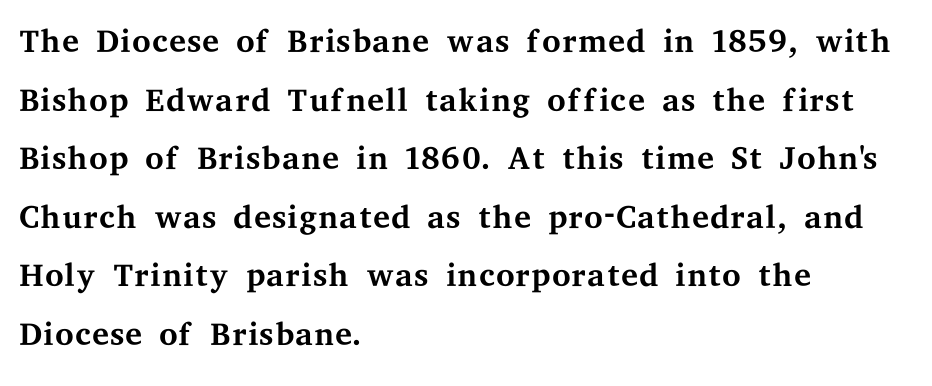
The image shows 48 px regular-weight, wide serif type, upright; set left-aligned, line spacing 1.22x, normal letter spacing, not underlined; medium stroke contrast and a medium x-height.
